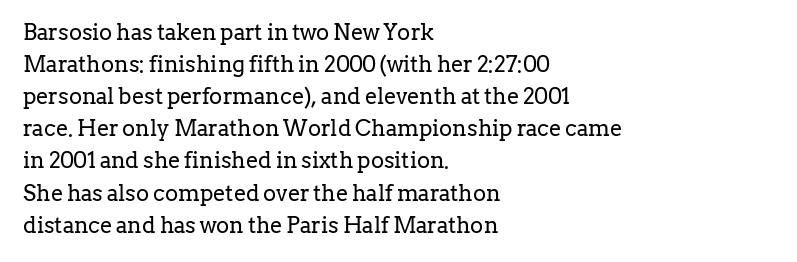
Q: Is the text bold? A: No.
Q: Is the text italic (slanted)? A: No, it is upright.
Q: Is the text underlined? A: No.
Q: How is the paragraph aligned? A: Left-aligned.
Q: Is the spacing between letters normal or unusually wide? A: Normal.
Q: Is the spacing between lines tight, normal or loose? A: Normal.
